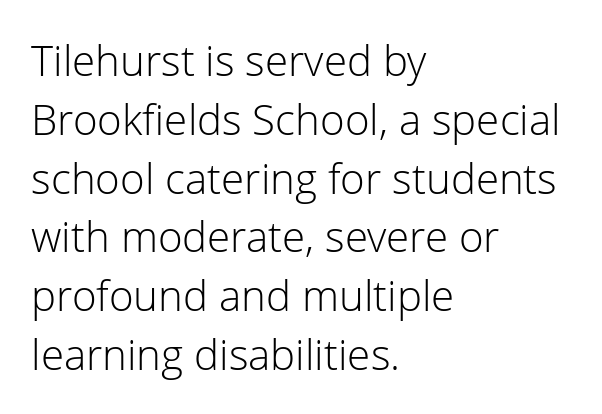
Q: Is the text bold? A: No.
Q: Is the text italic (slanted)? A: No, it is upright.
Q: Is the typeface a serif or a sans-serif typeface? A: Sans-serif.
Q: Is the text underlined? A: No.
Q: How is the paragraph aligned? A: Left-aligned.
Q: Is the spacing between letters normal or unusually wide? A: Normal.
Q: Is the spacing between lines tight, normal or loose? A: Normal.
Q: Width (condensed, normal, or wide)? A: Normal.
Q: Stroke contrast? A: Low.
Q: x-height? A: Medium.
Q: Monospaced? A: No.
